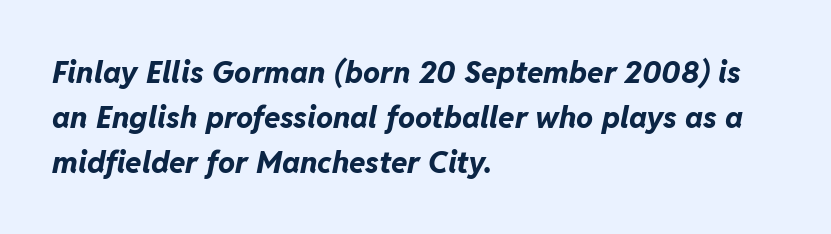
{"italic": "yes", "lean": "right", "slant_degrees": 11, "bold": "yes", "weight": "bold", "width": "normal", "stroke_contrast": "low", "x_height": "medium", "monospaced": "no", "underline": "no", "align": "left", "line_spacing": "normal", "line_spacing_ratio": 1.5, "letter_spacing": "normal", "letter_spacing_em": 0.0, "glyph_px": 30}
